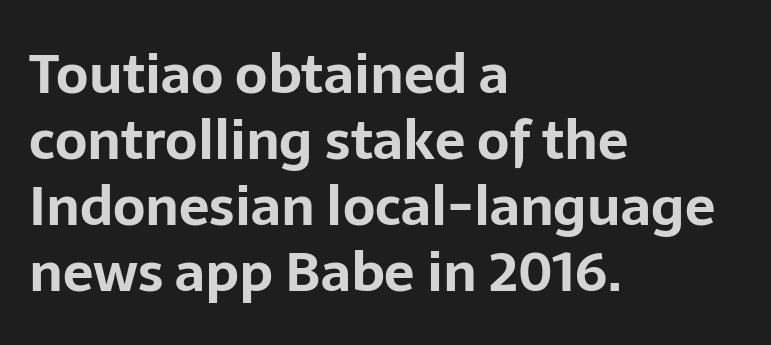
Does the copy run flush right? No — it runs flush left. Compared with typical body copy, the letter spacing here is the same. Here the designer chose a conventional face with non-uniform glyph widths. Lines of text with bare space underneath.
